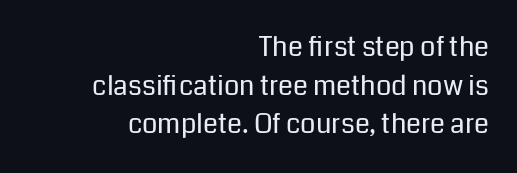
Anything drawn beneath the words? Only blank space. These lines are set flush right with a ragged left edge. Each word holds together tightly as a unit, with standard inter-letter gaps. The typography opts for an upright posture over an oblique one.
